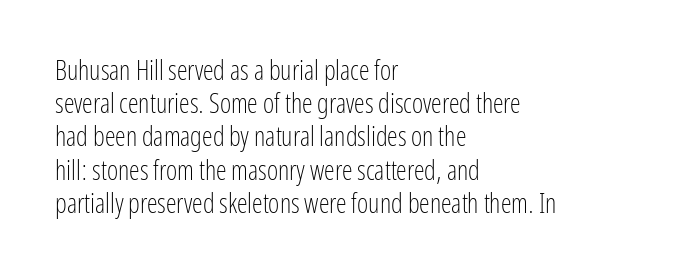
The zone under the glyphs is completely vacant. The passage is arranged the way most books set body copy — flush left. The type sits square on the baseline with zero lean. Weight: in the light-to-regular range. In terms of letterspacing, this is plain default setting.
